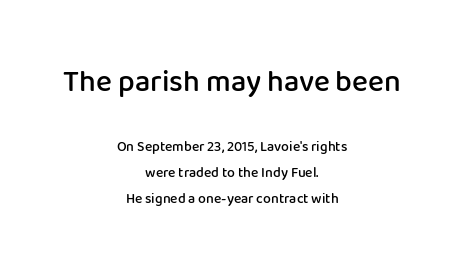
Q: Is the text bold? A: Semi-bold.
Q: Is the text italic (slanted)? A: No, it is upright.
Q: Is the typeface a serif or a sans-serif typeface? A: Sans-serif.
Q: Is the text underlined? A: No.
Q: How is the paragraph aligned? A: Centered.
Q: Is the spacing between letters normal or unusually wide? A: Normal.
Q: Which block of text is set in a larger size, the first (top) or the second (bottom)? A: The first (top) one.
Q: Width (condensed, normal, or wide)? A: Normal.
Q: Stroke contrast? A: Low.
Q: x-height? A: Medium.
Q: Monospaced? A: No.
